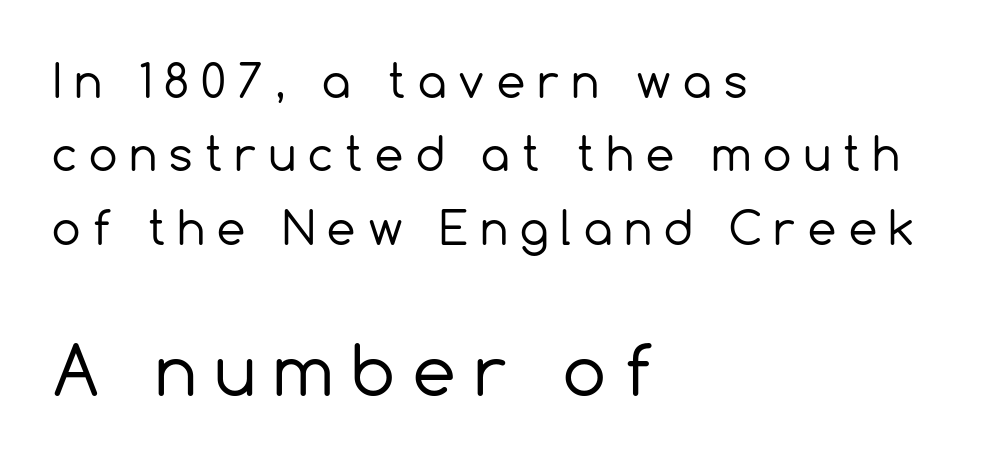
The image shows 68 px regular-weight sans-serif type, upright; set left-aligned, normal line spacing (1.63x), unusually wide letter spacing (+0.28 em), not underlined; the second (bottom) block is 1.51x larger; a medium x-height.
